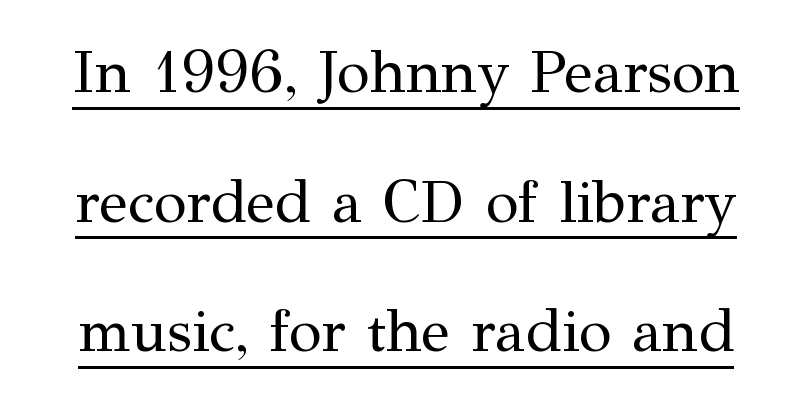
{"serif": "yes", "italic": "no", "bold": "no", "weight": "regular", "width": "normal", "stroke_contrast": "medium", "x_height": "medium", "monospaced": "no", "underline": "yes", "line_spacing": "loose", "line_spacing_ratio": 2.16, "letter_spacing": "normal", "letter_spacing_em": 0.0, "glyph_px": 60}
